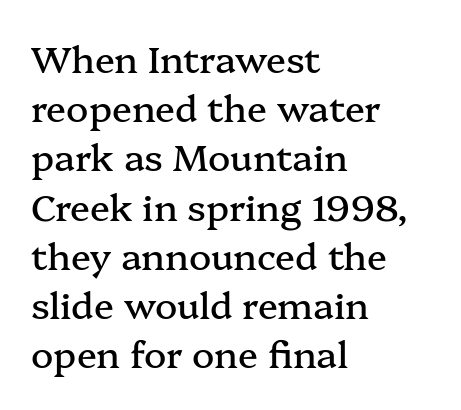
The text block is weighted toward the left margin, trailing off unevenly rightward. The lettering stays uniformly vertical, giving the passage a roman look. These lines are rendered in a variable-pitch font. Interline gaps are of average width in this sample.
